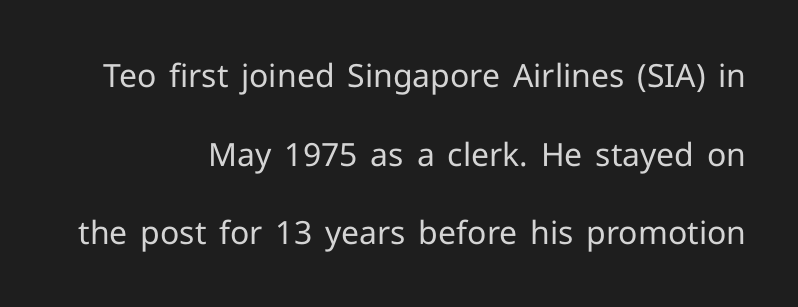
The image shows 32 px regular-weight sans-serif type, upright; set right-aligned, loose line spacing (2.46x), normal letter spacing, not underlined; low stroke contrast and a medium x-height.
